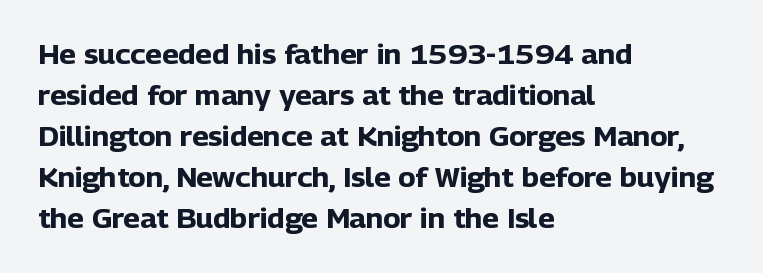
Q: Is the text bold? A: Yes.
Q: Is the text italic (slanted)? A: No, it is upright.
Q: Is the text underlined? A: No.
Q: How is the paragraph aligned? A: Left-aligned.
Q: Is the spacing between letters normal or unusually wide? A: Normal.
Q: Is the spacing between lines tight, normal or loose? A: Normal.
